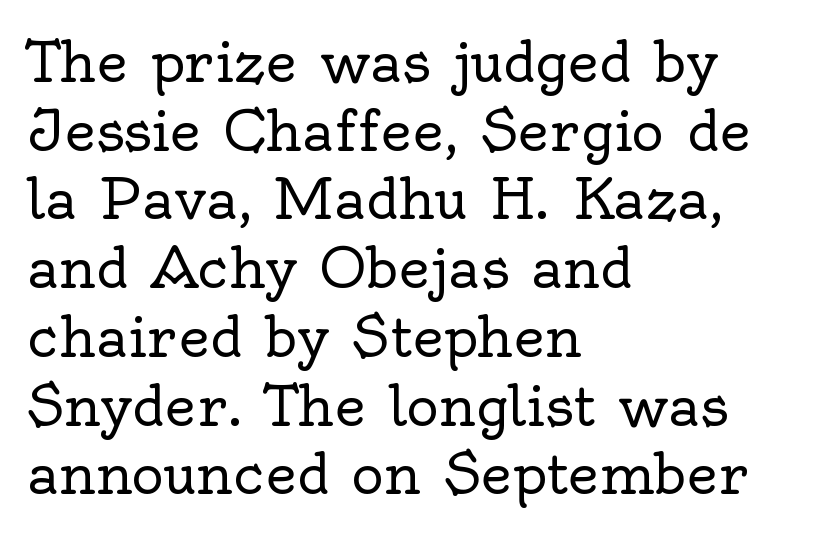
The image shows 55 px regular-weight serif type, upright; set left-aligned, normal line spacing (1.25x), normal letter spacing, not underlined; a small x-height.
